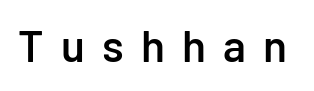
Q: Is the text bold? A: Semi-bold.
Q: Is the text italic (slanted)? A: No, it is upright.
Q: Is the typeface a serif or a sans-serif typeface? A: Sans-serif.
Q: Is the text underlined? A: No.
Q: Is the spacing between letters normal or unusually wide? A: Unusually wide.
Q: Width (condensed, normal, or wide)? A: Normal.
Q: Stroke contrast? A: Low.
Q: x-height? A: Medium.
Q: Monospaced? A: No.
